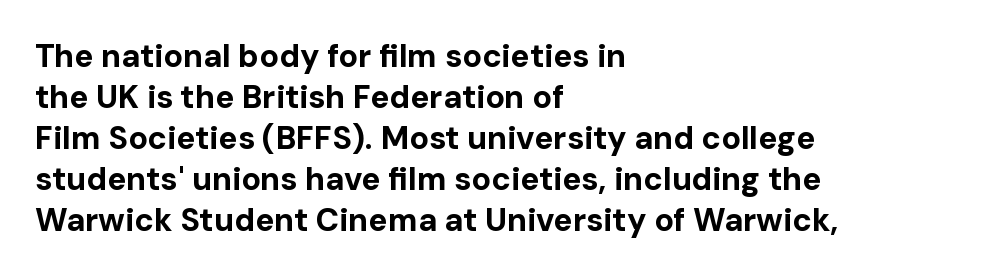
Q: Is the text bold? A: Yes.
Q: Is the text italic (slanted)? A: No, it is upright.
Q: Is the typeface a serif or a sans-serif typeface? A: Sans-serif.
Q: Is the text underlined? A: No.
Q: How is the paragraph aligned? A: Left-aligned.
Q: Is the spacing between letters normal or unusually wide? A: Normal.
Q: Is the spacing between lines tight, normal or loose? A: Normal.
Q: Width (condensed, normal, or wide)? A: Normal.
Q: Stroke contrast? A: Low.
Q: x-height? A: Medium.
Q: Monospaced? A: No.
